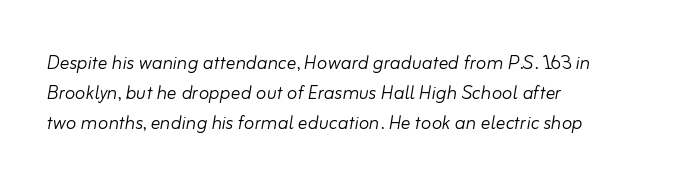
The image shows 24 px text type, italic (leaning right); set left-aligned, normal line spacing (1.25x), normal letter spacing, not underlined.
